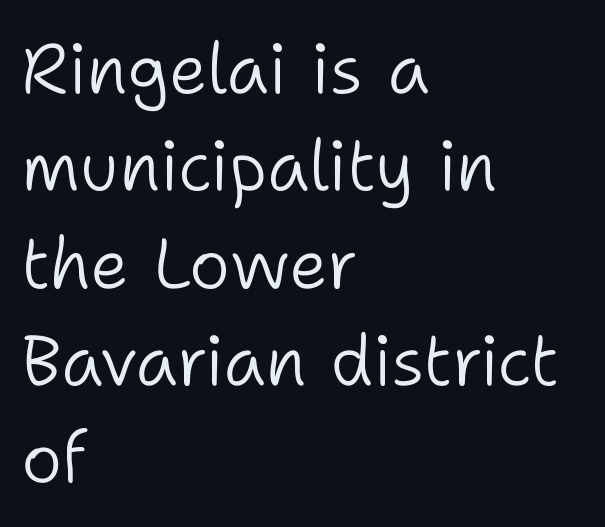
The tracking reads as untouched default to a designer's eye. Letters rest on an invisible, unmarked baseline. A typesetter would call this proportional, since set widths differ per character. The passage shown is typeset with a sans-serif family.
